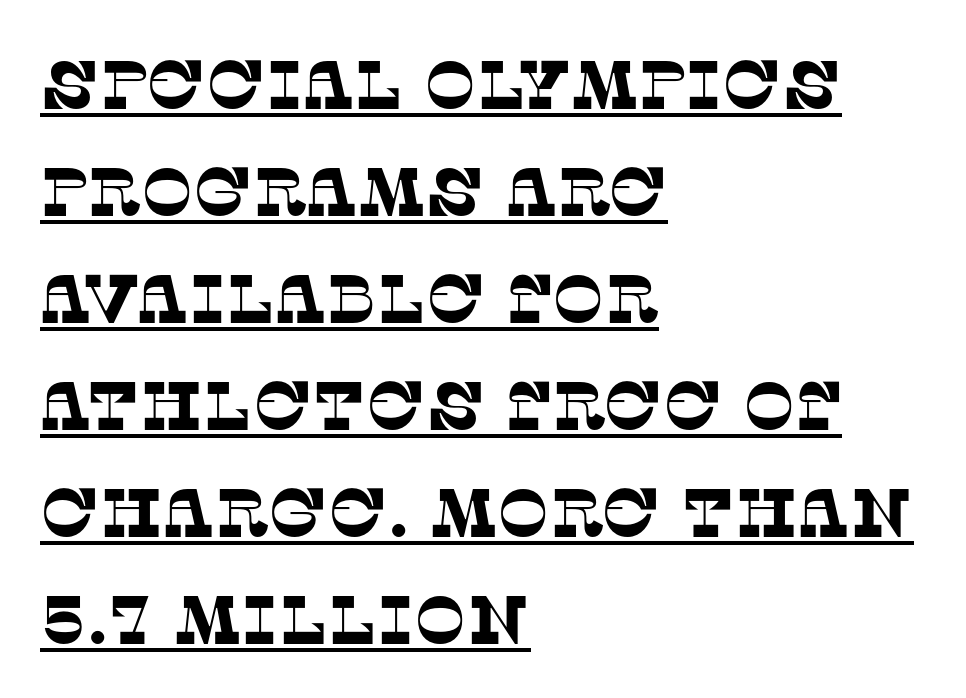
{"serif": "yes", "width": "normal", "stroke_contrast": "low", "x_height": "large", "monospaced": "no", "underline": "yes", "align": "left", "line_spacing": "normal", "line_spacing_ratio": 1.55, "letter_spacing": "normal", "letter_spacing_em": 0.0, "glyph_px": 69}
